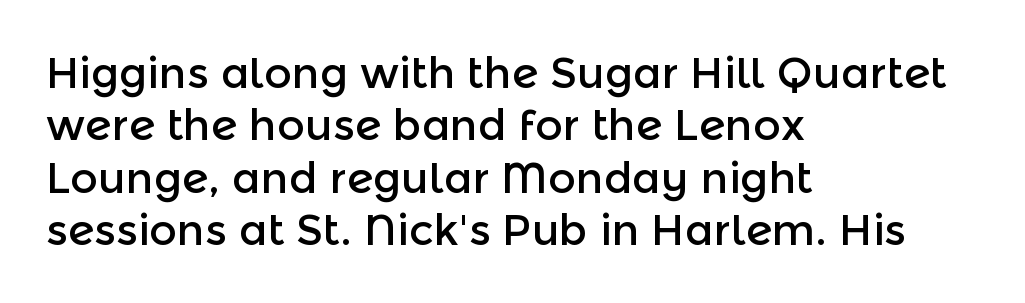
The passage shown is typed in a proportional face where columns would drift. Reading down the block, your eye returns to a fixed left position each line. This sample uses plain, unmodified letter spacing. Note: no serifs on the glyphs. Nope, not italic — everything's standing straight. Check the space under the baseline: it is left empty.
